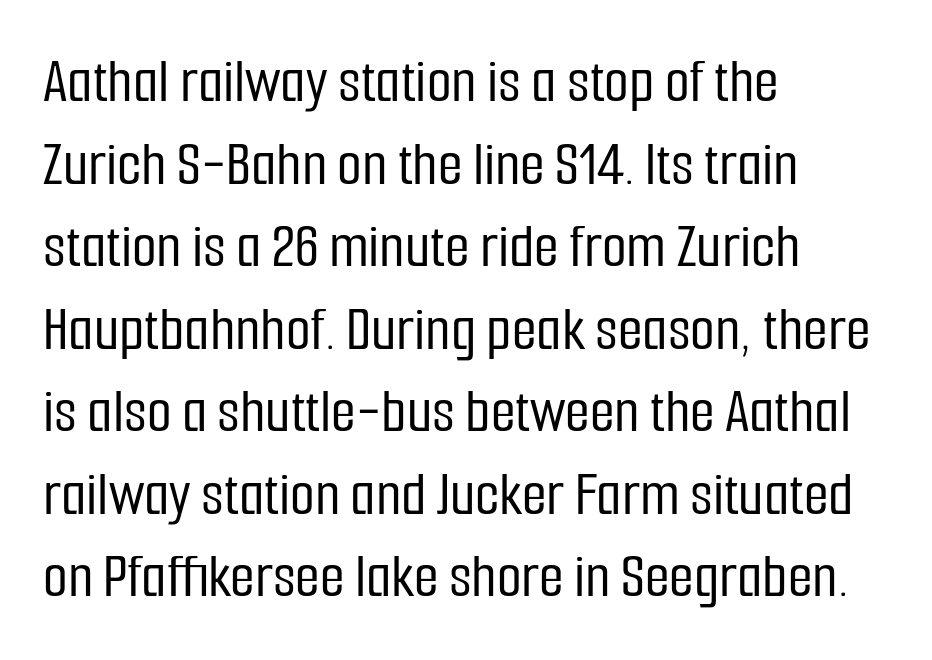
{"serif": "no", "italic": "no", "width": "condensed", "stroke_contrast": "low", "x_height": "medium", "monospaced": "no", "underline": "no", "align": "left", "line_spacing": "normal", "line_spacing_ratio": 1.29, "letter_spacing": "normal", "letter_spacing_em": 0.0, "glyph_px": 64}
